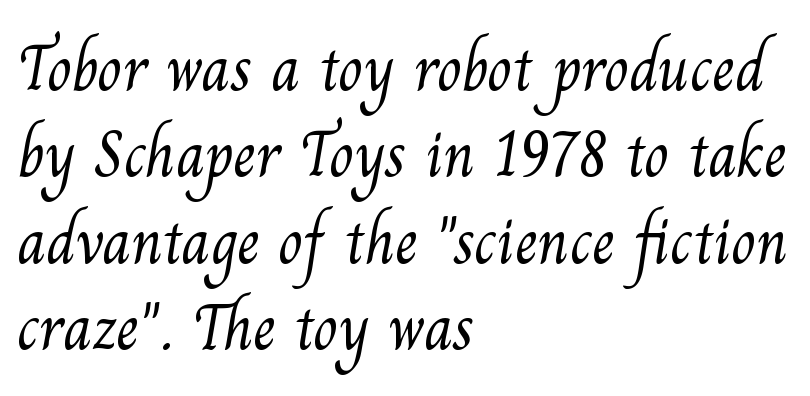
The image shows 65 px light serif type; set left-aligned, normal line spacing (1.33x), normal letter spacing, not underlined; medium stroke contrast and a small x-height.
